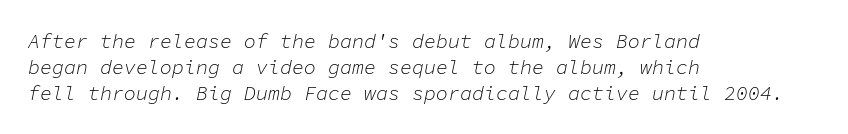
Q: Is the text bold? A: No.
Q: Is the text italic (slanted)? A: Yes, it leans right by about 11 degrees.
Q: Is the text underlined? A: No.
Q: How is the paragraph aligned? A: Left-aligned.
Q: Is the spacing between letters normal or unusually wide? A: Normal.
Q: Is the spacing between lines tight, normal or loose? A: Normal.
